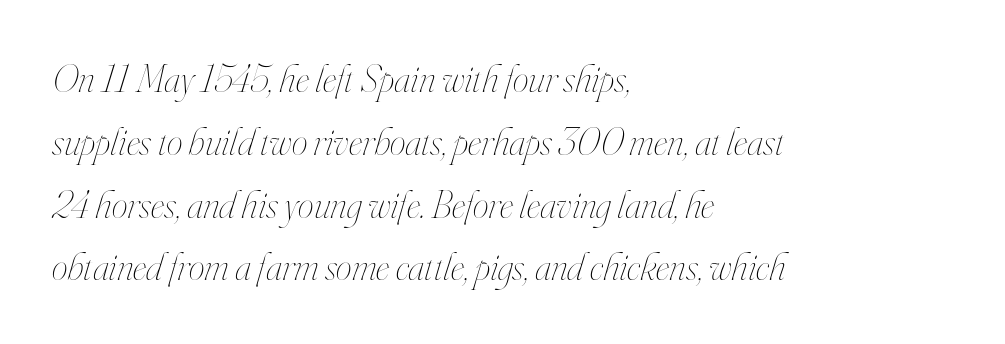
Q: Is the text bold? A: No.
Q: Is the text italic (slanted)? A: Yes, it leans right by about 16 degrees.
Q: Is the text underlined? A: No.
Q: How is the paragraph aligned? A: Left-aligned.
Q: Is the spacing between letters normal or unusually wide? A: Normal.
Q: Is the spacing between lines tight, normal or loose? A: Normal.
Q: Width (condensed, normal, or wide)? A: Condensed.
Q: Stroke contrast? A: High.
Q: x-height? A: Small.
Q: Monospaced? A: No.
